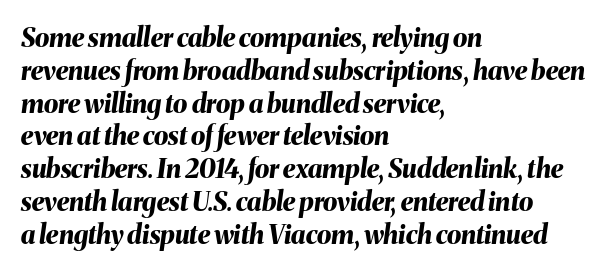
{"italic": "yes", "lean": "right", "slant_degrees": 8, "bold": "yes", "underline": "no", "align": "left", "line_spacing": "normal", "line_spacing_ratio": 1.26, "letter_spacing": "normal", "letter_spacing_em": 0.0, "glyph_px": 26}
